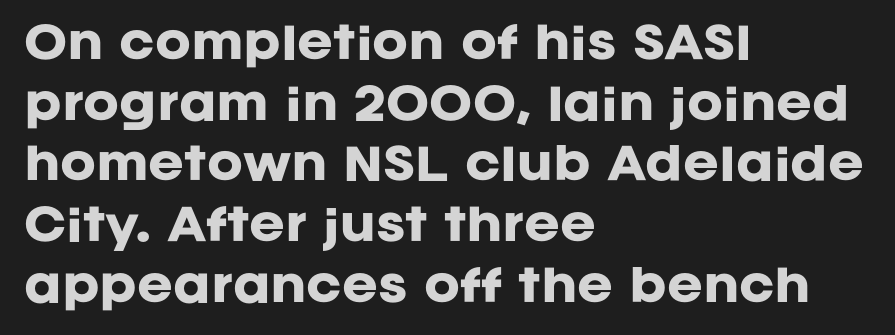
{"serif": "no", "italic": "no", "bold": "yes", "weight": "heavy", "width": "normal", "stroke_contrast": "low", "x_height": "large", "monospaced": "no", "underline": "no", "align": "left", "line_spacing": "normal", "line_spacing_ratio": 1.41, "letter_spacing": "normal", "letter_spacing_em": 0.0, "glyph_px": 43}
